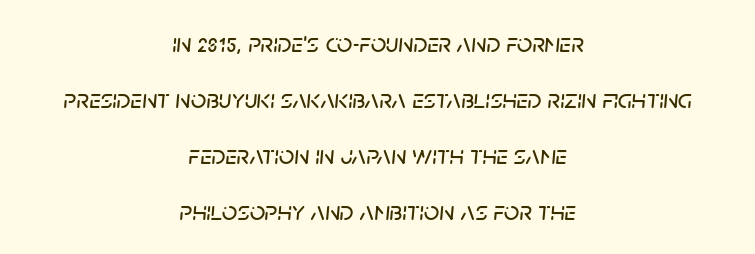
The image shows 27 px text type, italic (leaning right); set centered, loose line spacing (2.08x), normal letter spacing, not underlined.
